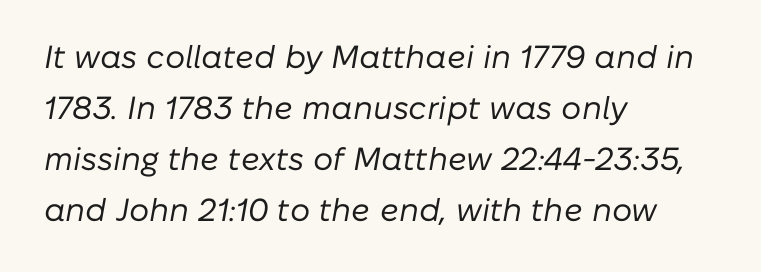
A normal amount of white space separates one row of letters from the next. Quick note: underline off. Spacing verdict: proportional, widths tailored to each character. Does the lettering tilt? It does — this is italic. Every row of glyphs begins at an identical x-position on the left. Stems and bowls with no extra thickness — not bold.
